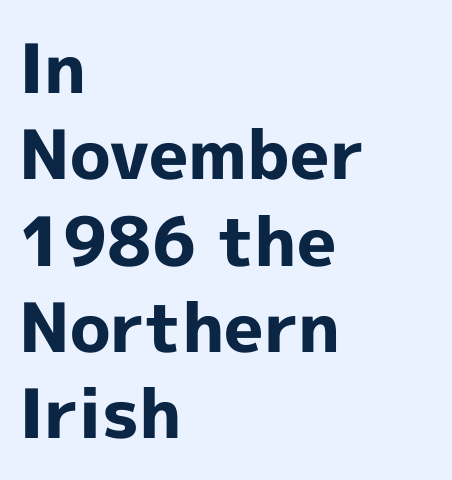
The image shows 68 px bold sans-serif type, upright; set left-aligned, normal line spacing (1.27x), normal letter spacing, not underlined; a medium x-height.
